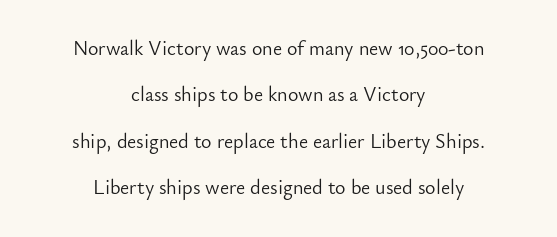
{"italic": "no", "bold": "no", "underline": "no", "align": "center", "line_spacing": "loose", "line_spacing_ratio": 2.32, "letter_spacing": "normal", "letter_spacing_em": 0.0, "glyph_px": 20}
